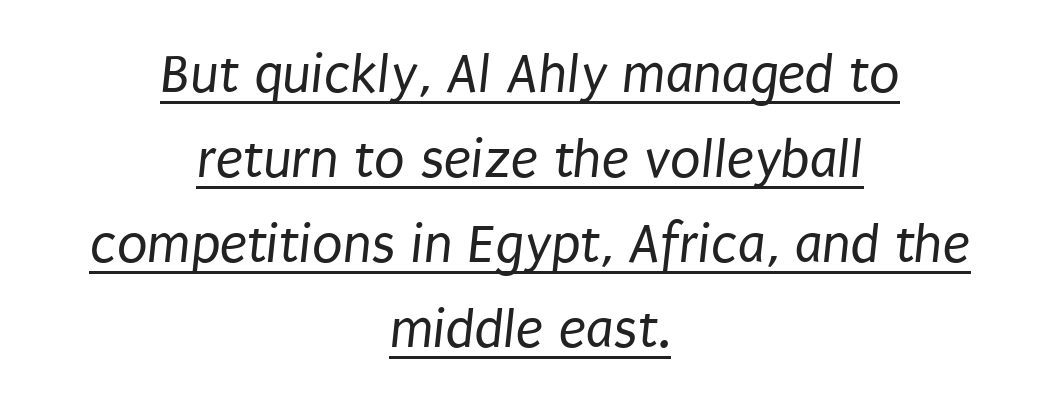
The image shows 56 px regular-weight, condensed sans-serif type; set centered, normal line spacing (1.52x), normal letter spacing, underlined; low stroke contrast and a large x-height.
